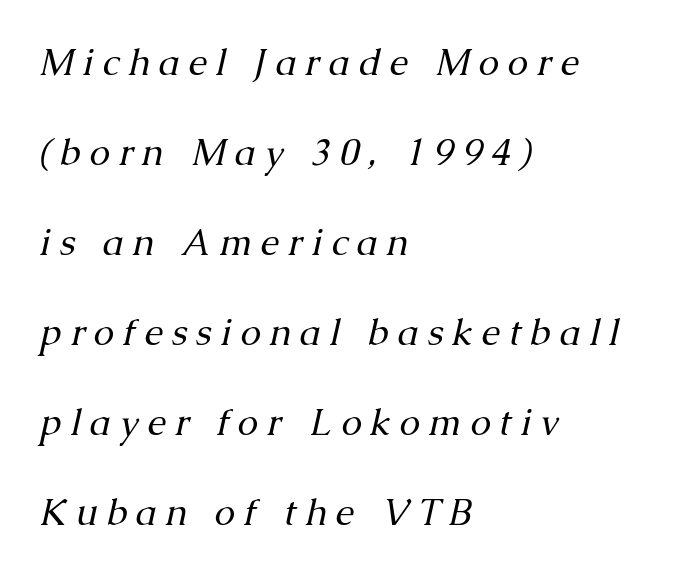
Q: Is the text bold? A: No.
Q: Is the text italic (slanted)? A: Yes, it leans right by about 13 degrees.
Q: Is the typeface a serif or a sans-serif typeface? A: Serif.
Q: Is the text underlined? A: No.
Q: How is the paragraph aligned? A: Left-aligned.
Q: Is the spacing between letters normal or unusually wide? A: Unusually wide.
Q: Is the spacing between lines tight, normal or loose? A: Loose.
Q: Width (condensed, normal, or wide)? A: Normal.
Q: Stroke contrast? A: Medium.
Q: x-height? A: Medium.
Q: Monospaced? A: No.
